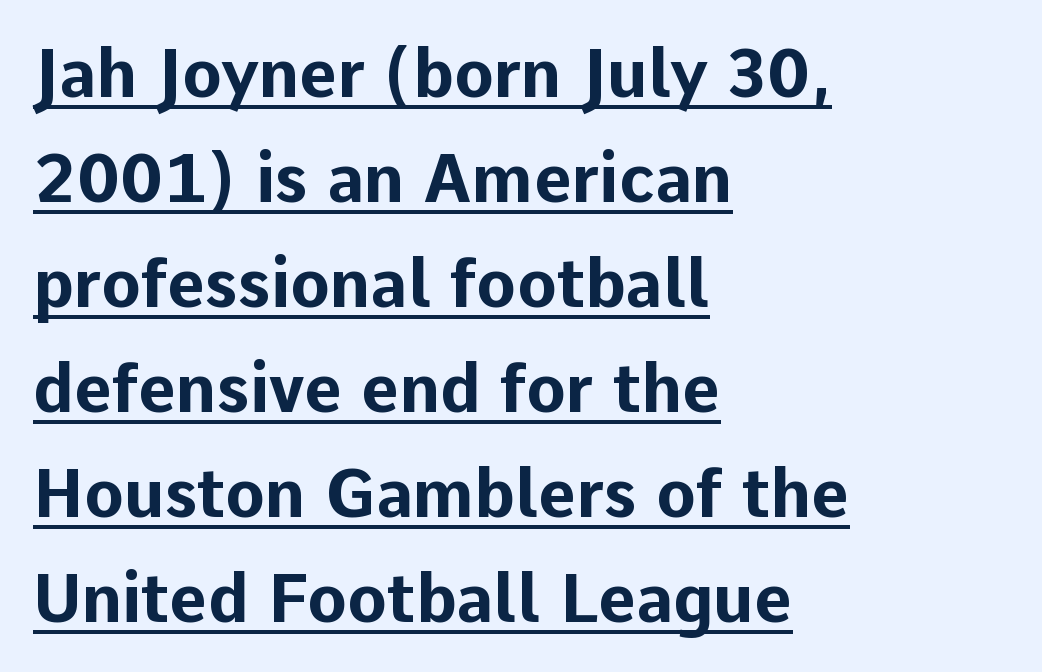
{"serif": "no", "italic": "no", "bold": "yes", "weight": "bold", "width": "normal", "stroke_contrast": "low", "x_height": "medium", "monospaced": "no", "underline": "yes", "align": "left", "line_spacing": "normal", "line_spacing_ratio": 1.59, "letter_spacing": "normal", "letter_spacing_em": 0.0, "glyph_px": 66}
